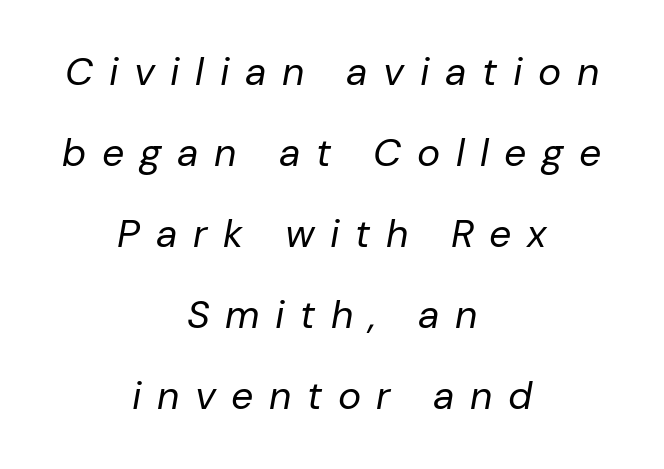
The passage shown leans; its letterforms are oblique. What's the leading like? Stretched, with rows far apart. Is the type heavy? It reads as light-to-regular instead. Descenders hang freely into open space. Character widths vary here, with narrow letters taking less room than wide ones. There is plenty of visible air inserted between adjacent glyphs.
